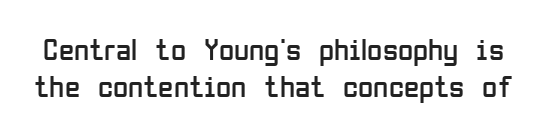
{"serif": "no", "italic": "no", "bold": "no", "weight": "regular", "width": "condensed", "stroke_contrast": "low", "x_height": "medium", "monospaced": "no", "underline": "no", "line_spacing_ratio": 1.19, "letter_spacing": "normal", "letter_spacing_em": 0.0, "glyph_px": 31}
